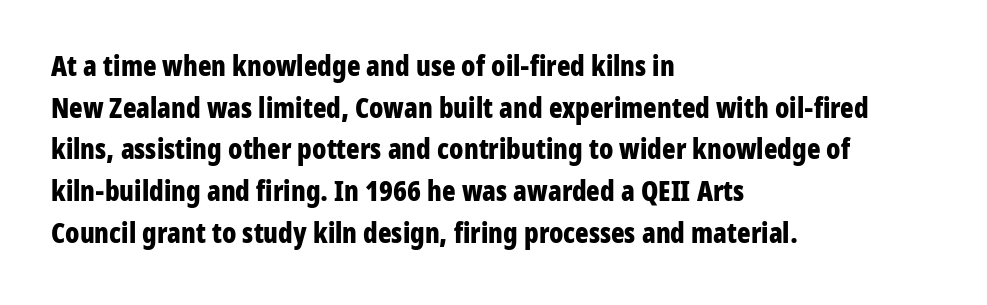
A student would call this left alignment; a typographer would say flush left, rag right. Quick note: underline off. The gaps between neighbouring characters are ordinary and unremarkable. Ascenders rise straight up at ninety degrees.
